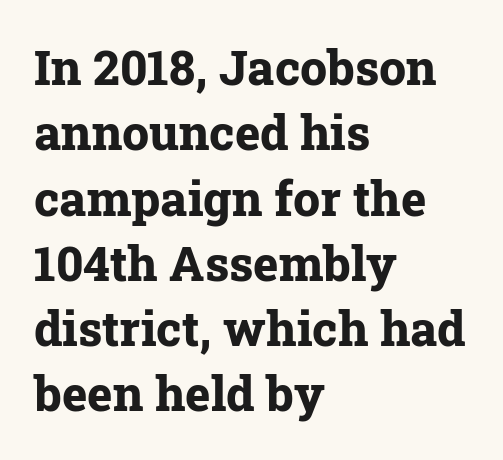
{"serif": "yes", "italic": "no", "bold": "yes", "weight": "bold", "width": "normal", "stroke_contrast": "low", "x_height": "medium", "monospaced": "no", "underline": "no", "align": "left", "line_spacing": "normal", "line_spacing_ratio": 1.36, "letter_spacing": "normal", "letter_spacing_em": 0.0, "glyph_px": 48}
